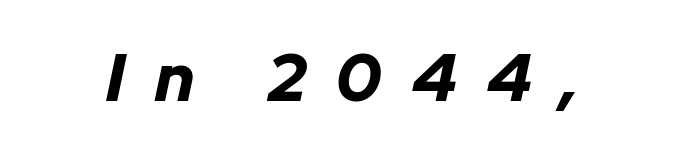
The image shows 66 px bold type, italic (leaning right); set unusually wide letter spacing (+0.46 em), not underlined; low stroke contrast and a medium x-height.
